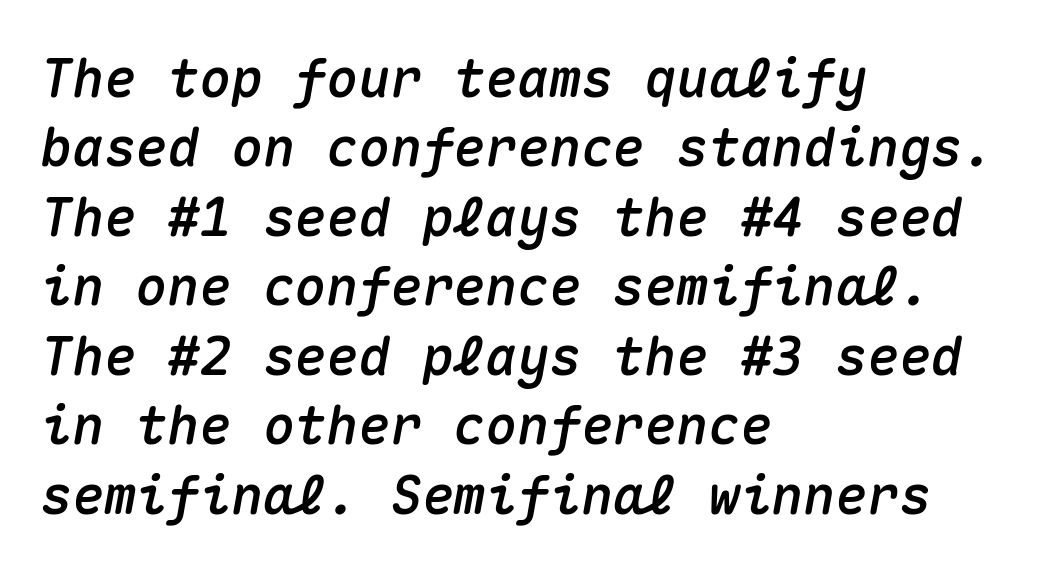
The image shows 53 px text type, italic (leaning right), monospaced; set left-aligned, normal line spacing (1.31x), normal letter spacing, not underlined; medium stroke contrast and a medium x-height.
